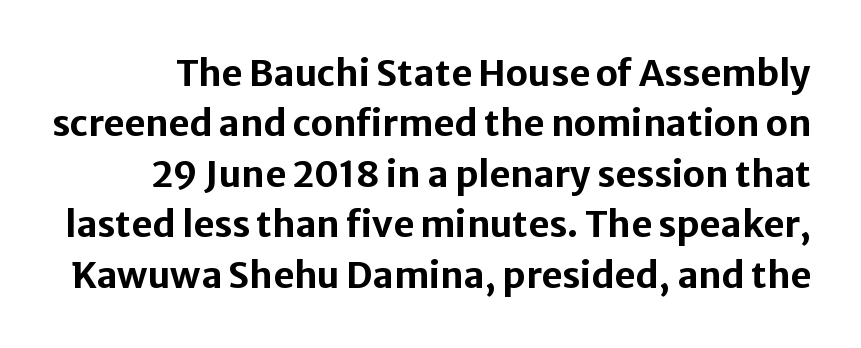
{"serif": "no", "italic": "no", "bold": "yes", "weight": "bold", "width": "normal", "stroke_contrast": "low", "x_height": "medium", "monospaced": "no", "underline": "no", "line_spacing": "normal", "line_spacing_ratio": 1.4, "letter_spacing": "normal", "letter_spacing_em": 0.0, "glyph_px": 36}
